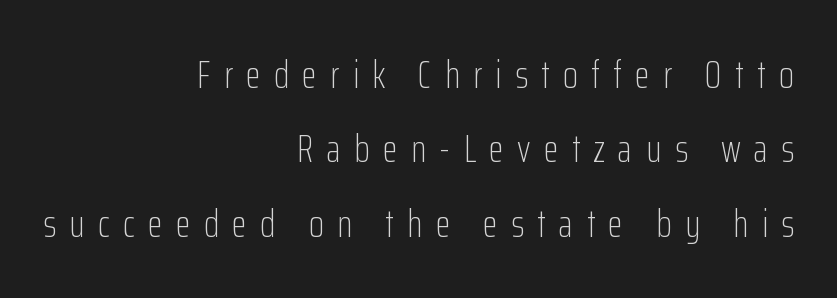
Q: Is the text bold? A: No.
Q: Is the text italic (slanted)? A: No, it is upright.
Q: Is the typeface a serif or a sans-serif typeface? A: Sans-serif.
Q: Is the text underlined? A: No.
Q: How is the paragraph aligned? A: Right-aligned.
Q: Is the spacing between letters normal or unusually wide? A: Unusually wide.
Q: Is the spacing between lines tight, normal or loose? A: Loose.
Q: Width (condensed, normal, or wide)? A: Condensed.
Q: Stroke contrast? A: Low.
Q: x-height? A: Medium.
Q: Monospaced? A: No.
